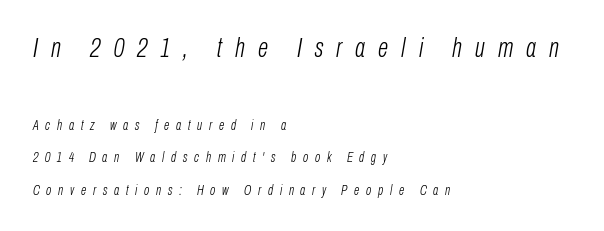
{"italic": "yes", "lean": "right", "slant_degrees": 10, "bold": "no", "underline": "no", "align": "left", "line_spacing": "loose", "line_spacing_ratio": 2.31, "letter_spacing": "wide", "letter_spacing_em": 0.48, "larger_block": "first", "size_ratio": 1.93, "glyph_px": 27}
